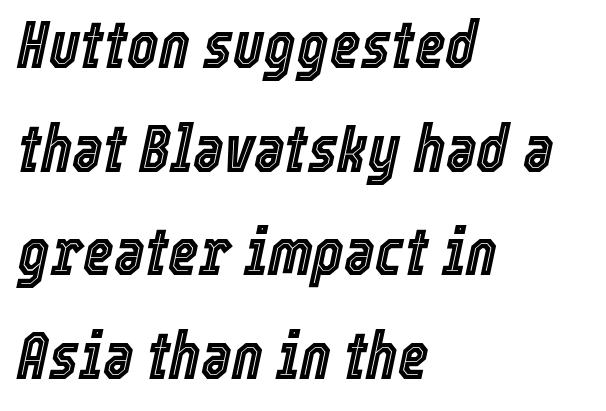
Notice how descenders clear the ascenders below comfortably — that's standard leading. Line beginnings align vertically; line endings do not. Proportional: the letters do not fall into vertical columns. No word sits above an underline. There is no visible air inserted between adjacent glyphs.
